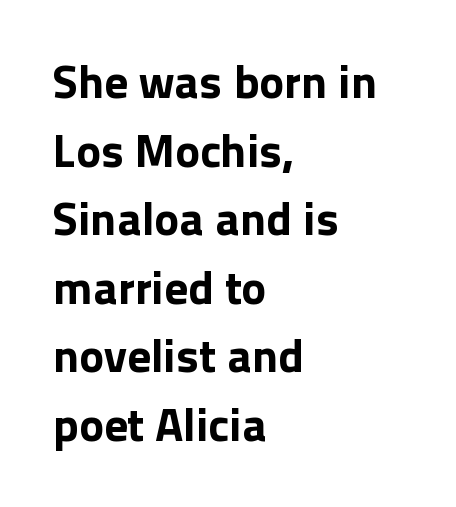
{"serif": "no", "italic": "no", "bold": "yes", "weight": "bold", "width": "normal", "x_height": "medium", "monospaced": "no", "underline": "no", "align": "left", "line_spacing": "normal", "line_spacing_ratio": 1.46, "letter_spacing": "normal", "letter_spacing_em": 0.0, "glyph_px": 47}
